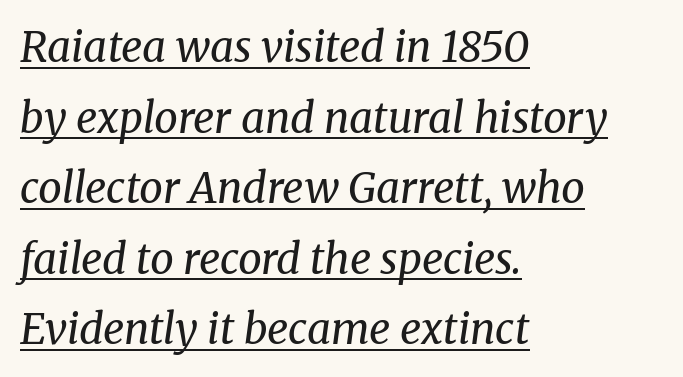
The rows are spaced the way most documents space them. Is this a fixed-width face? No — the glyphs have proportional, varying widths. Alignment: flush left. A typographer would call this underscored text. Quick note: italic. The type is set solid horizontally, with unmodified tracking.
